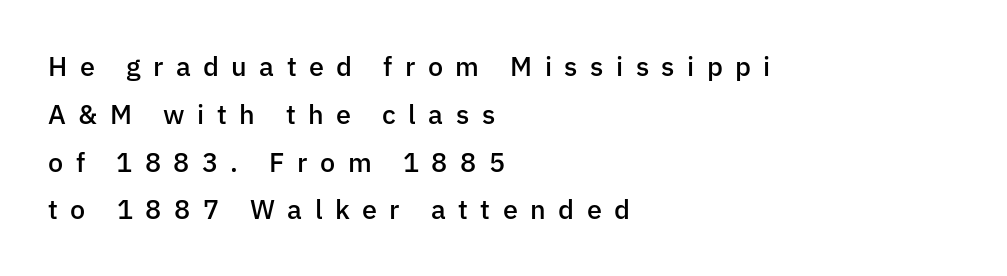
The paragraph has a hard left edge and a soft right edge. Its strokes are somewhat broadened, the hallmark of semibold type. Only glyphs here, with clear space below each row. Characters follow at a spacing far wider than the type designer built in. Posture: upright roman.
